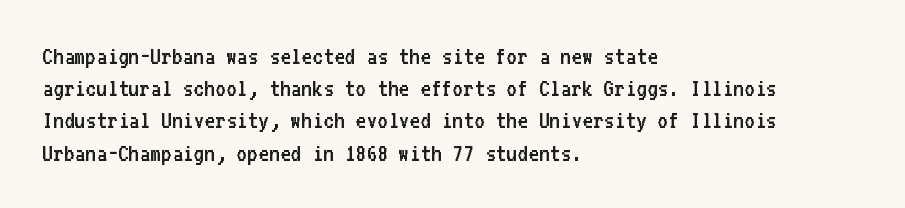
{"italic": "no", "bold": "no", "underline": "no", "align": "left", "line_spacing_ratio": 1.24, "letter_spacing": "normal", "letter_spacing_em": 0.0, "glyph_px": 26}
